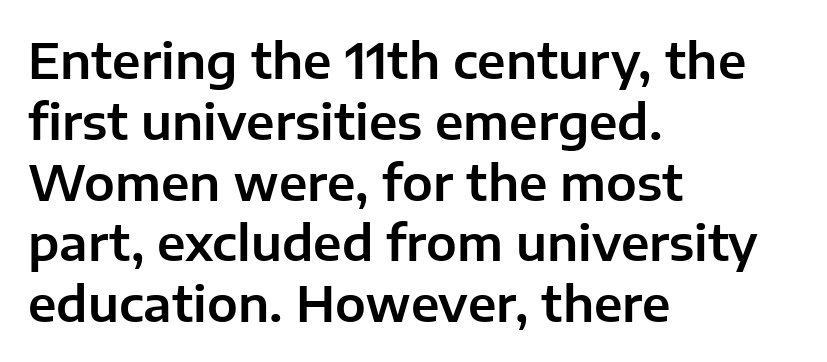
The rendering uses natural spacing where letterforms have individual widths. No extra tracking has been applied to these lines. The font's upright variant was chosen for this text. The face used here is a sans, in the tradition of grotesques and geometrics. Bare-footed words on every line.
